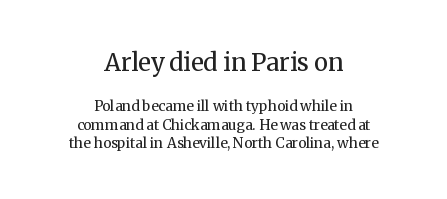
The type is set solid horizontally, with unmodified tracking. The letters in the upper block stand taller than those in the block below. Typeset on center — no edge is straight. Honestly, there is no underline to notice here at all. The font sits on the lighter half of the weight spectrum, regular included.
